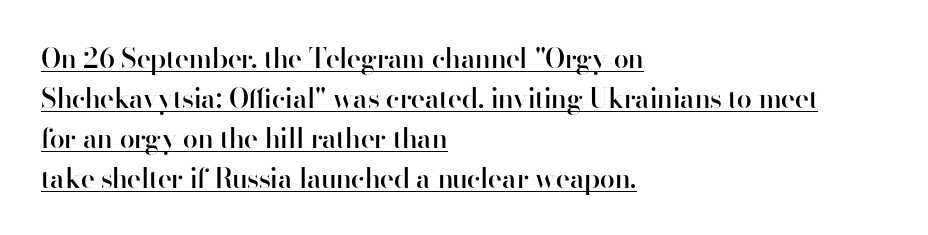
The image shows 27 px text type, upright; set left-aligned, normal line spacing (1.48x), normal letter spacing, underlined.
